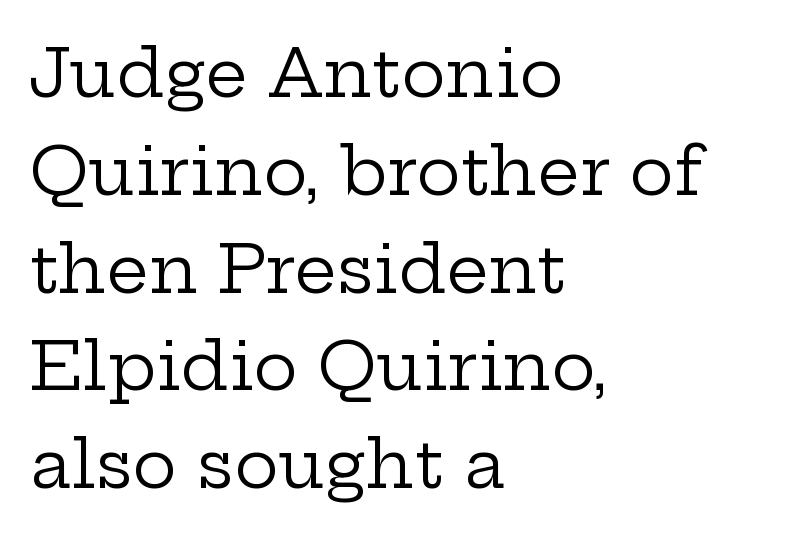
{"serif": "yes", "italic": "no", "bold": "no", "weight": "regular", "width": "wide", "stroke_contrast": "low", "x_height": "medium", "monospaced": "no", "underline": "no", "align": "left", "line_spacing": "normal", "line_spacing_ratio": 1.46, "letter_spacing": "normal", "letter_spacing_em": 0.0, "glyph_px": 67}
